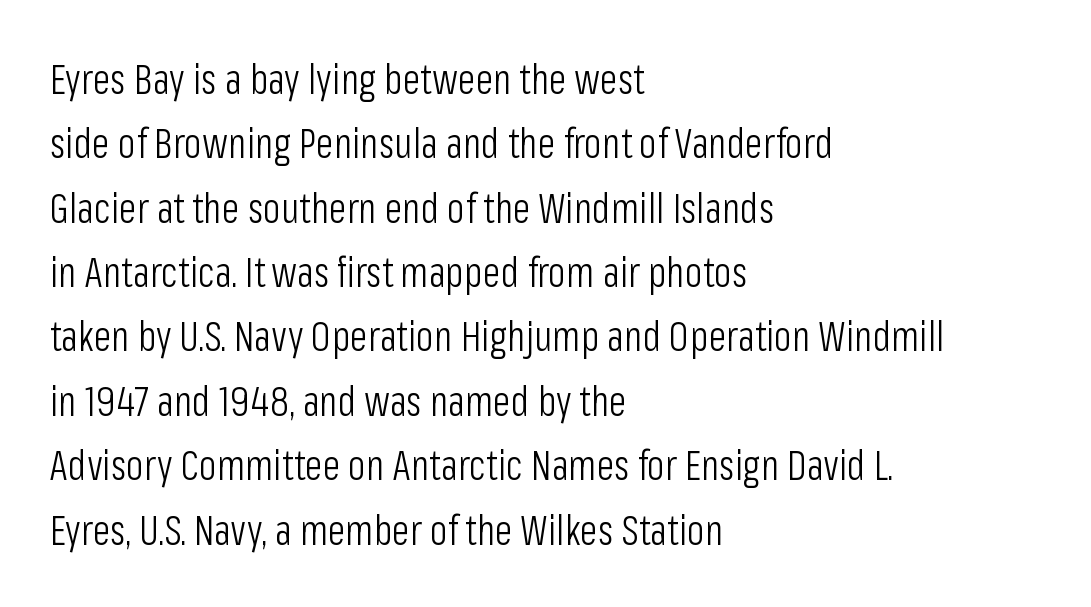
The image shows 41 px light, condensed sans-serif type, upright; set left-aligned, normal line spacing (1.57x), normal letter spacing, not underlined; low stroke contrast and a medium x-height.
